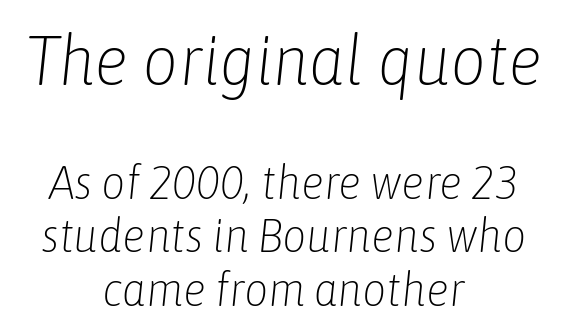
Q: Is the text bold? A: No.
Q: Is the text italic (slanted)? A: Yes, it leans right by about 6 degrees.
Q: Is the text underlined? A: No.
Q: How is the paragraph aligned? A: Centered.
Q: Is the spacing between letters normal or unusually wide? A: Normal.
Q: Is the spacing between lines tight, normal or loose? A: Tight.
Q: Which block of text is set in a larger size, the first (top) or the second (bottom)? A: The first (top) one.
Q: Width (condensed, normal, or wide)? A: Condensed.
Q: Stroke contrast? A: Low.
Q: x-height? A: Medium.
Q: Monospaced? A: No.
